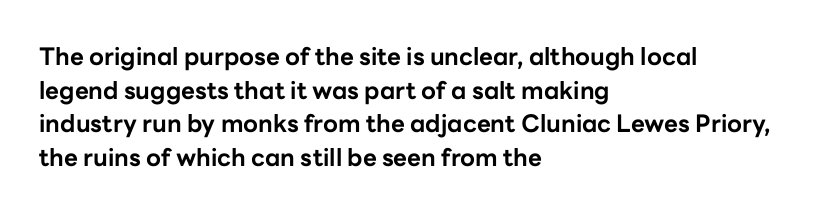
Q: Is the text bold? A: Yes.
Q: Is the text italic (slanted)? A: No, it is upright.
Q: Is the text underlined? A: No.
Q: How is the paragraph aligned? A: Left-aligned.
Q: Is the spacing between letters normal or unusually wide? A: Normal.
Q: Is the spacing between lines tight, normal or loose? A: Normal.
